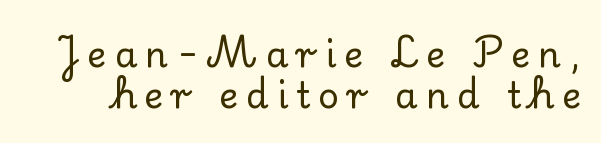
The image shows 36 px serif type, upright; set tight line spacing (1.14x), unusually wide letter spacing (+0.23 em), not underlined; low stroke contrast and a small x-height.
